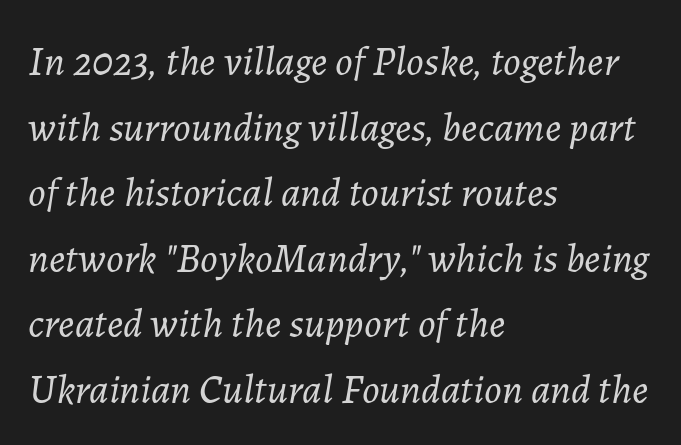
The image shows 41 px light type, italic (leaning right); set left-aligned, normal line spacing (1.6x), normal letter spacing, not underlined; low stroke contrast and a medium x-height.
